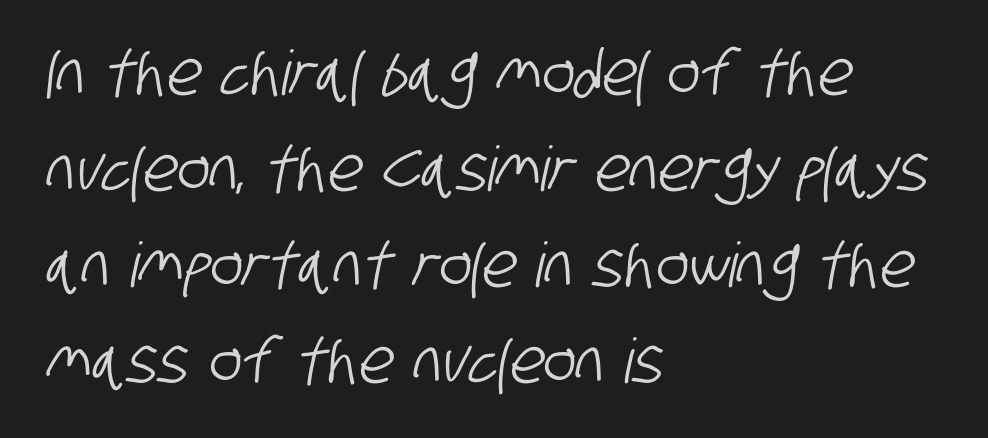
Character widths vary here, with narrow letters taking less room than wide ones. Nope, no serifs anywhere on these letters. Only glyphs here, with clear space below each row. In terms of leading, this rendering sits right in the middle. Here the glyphs are tracked normally, forming tight word shapes. The lines are quadded left.
